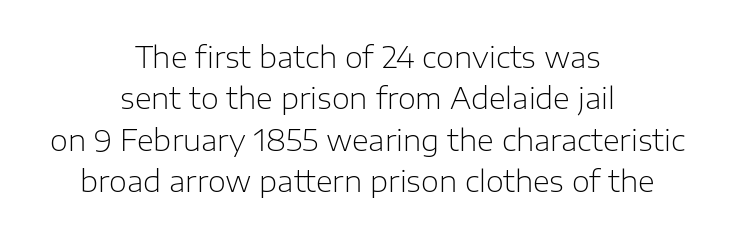
You could not count columns in this text — the font is proportionally spaced. In CSS terms this would be text-align: center. This sample uses plain, unmodified letter spacing. The specimen reads as upright at a glance.
